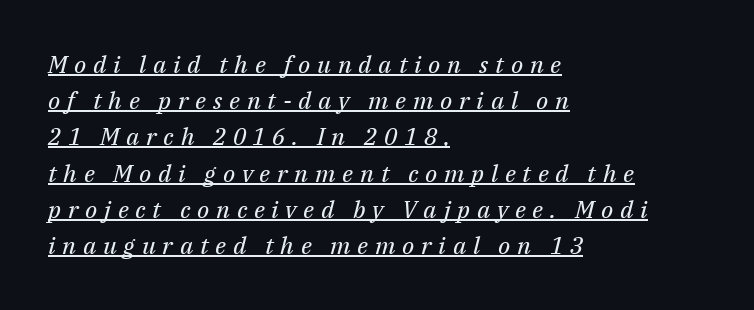
Q: Is the text bold? A: No.
Q: Is the text italic (slanted)? A: Yes, it leans right by about 14 degrees.
Q: Is the text underlined? A: Yes.
Q: How is the paragraph aligned? A: Left-aligned.
Q: Is the spacing between letters normal or unusually wide? A: Unusually wide.
Q: Is the spacing between lines tight, normal or loose? A: Normal.
